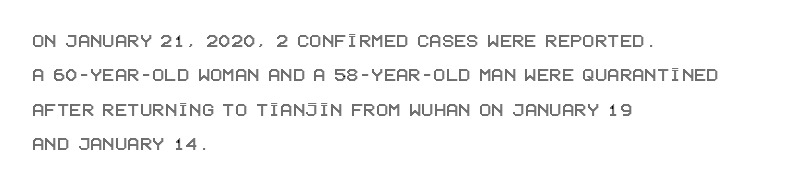
Q: Is the text italic (slanted)? A: No, it is upright.
Q: Is the text underlined? A: No.
Q: How is the paragraph aligned? A: Left-aligned.
Q: Is the spacing between letters normal or unusually wide? A: Normal.
Q: Is the spacing between lines tight, normal or loose? A: Normal.
